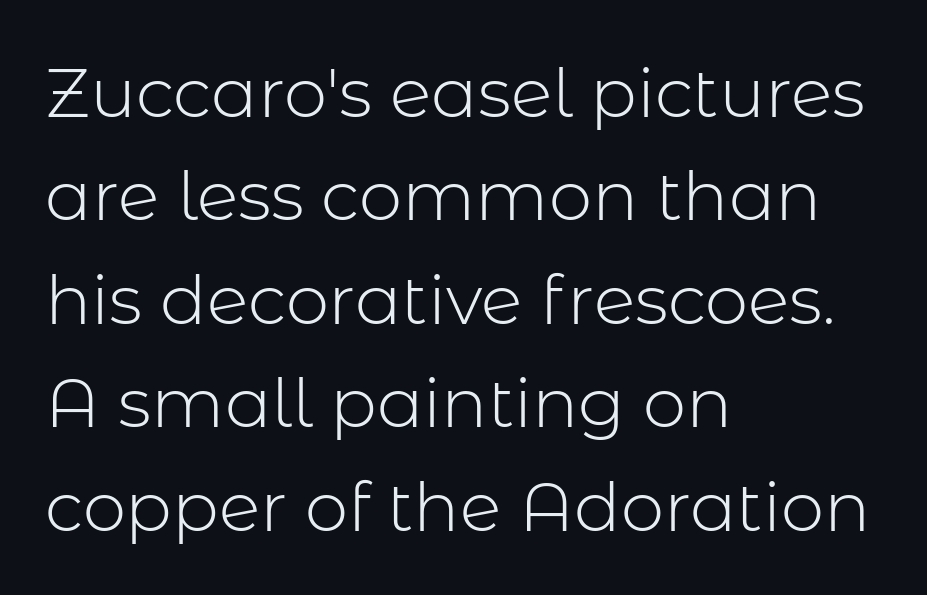
The axis of the letterforms is exactly vertical. Leftover space on each line is placed entirely after the last word. Clear beneath every line of the passage. Nothing unusual about the tracking: characters are spaced as the font intends.
